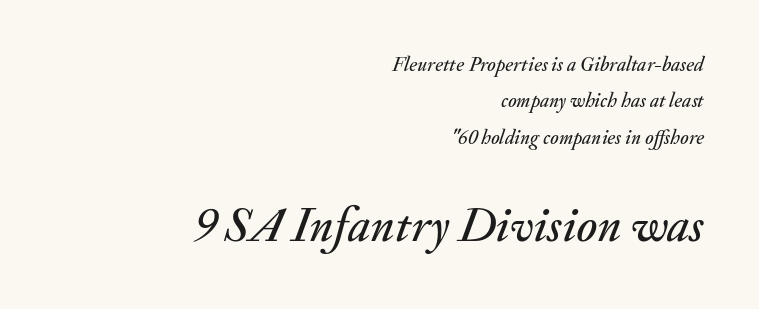
Looks like regular typesetting: each glyph gets only the width it needs. Inter-character spacing is left at the font's built-in metrics. Descenders are the only things crossing below the line. If you squint, the bottom block still reads clearly — it's the larger of the two. One-word summary of the alignment: right.
